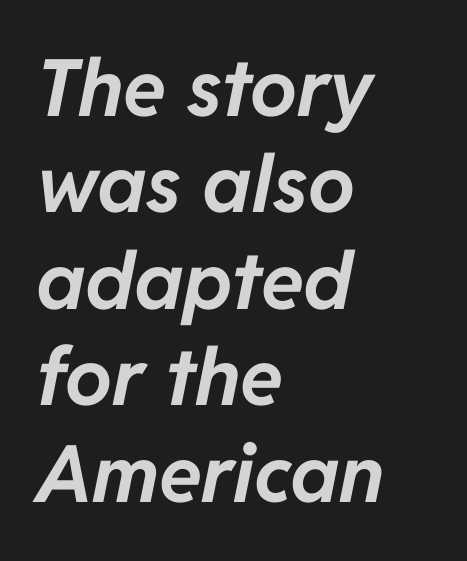
Decoration check: the copy has no underline. The lettering tilts uniformly, giving the passage an italic look. You could not count columns in this text — the font is proportionally spaced. On the weight axis this lands at bold, roughly 700.
